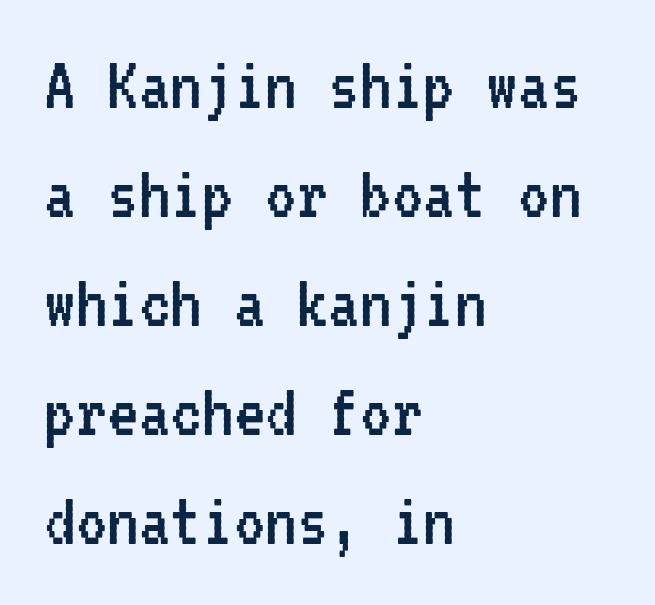
Q: Is the text bold? A: No.
Q: Is the text italic (slanted)? A: No, it is upright.
Q: Is the typeface a serif or a sans-serif typeface? A: Sans-serif.
Q: Is the text underlined? A: No.
Q: How is the paragraph aligned? A: Left-aligned.
Q: Is the spacing between letters normal or unusually wide? A: Normal.
Q: Is the spacing between lines tight, normal or loose? A: Normal.
Q: Width (condensed, normal, or wide)? A: Condensed.
Q: Stroke contrast? A: Low.
Q: x-height? A: Medium.
Q: Monospaced? A: Yes.
